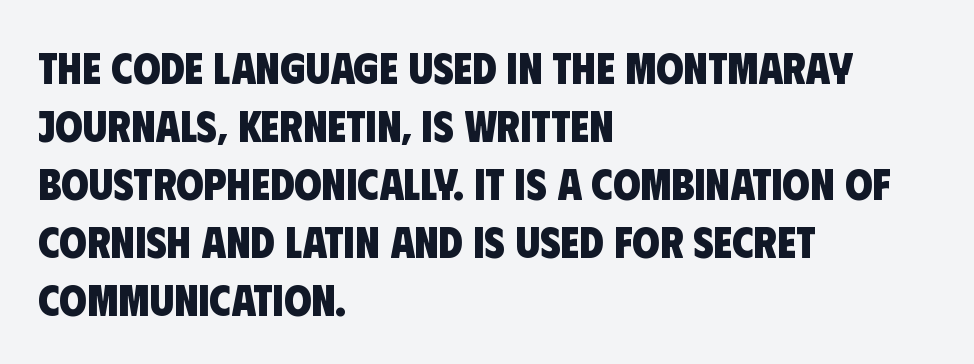
Q: Is the text bold? A: Yes.
Q: Is the typeface a serif or a sans-serif typeface? A: Sans-serif.
Q: Is the text underlined? A: No.
Q: How is the paragraph aligned? A: Left-aligned.
Q: Is the spacing between letters normal or unusually wide? A: Normal.
Q: Is the spacing between lines tight, normal or loose? A: Normal.
Q: Width (condensed, normal, or wide)? A: Condensed.
Q: Stroke contrast? A: Low.
Q: x-height? A: Large.
Q: Monospaced? A: No.
